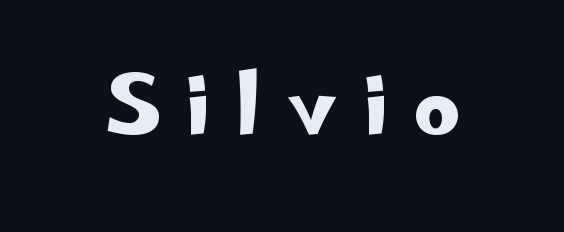
Q: Is the text italic (slanted)? A: No, it is upright.
Q: Is the typeface a serif or a sans-serif typeface? A: Sans-serif.
Q: Is the text underlined? A: No.
Q: Is the spacing between letters normal or unusually wide? A: Unusually wide.
Q: Width (condensed, normal, or wide)? A: Wide.
Q: Stroke contrast? A: Low.
Q: x-height? A: Small.
Q: Monospaced? A: No.
